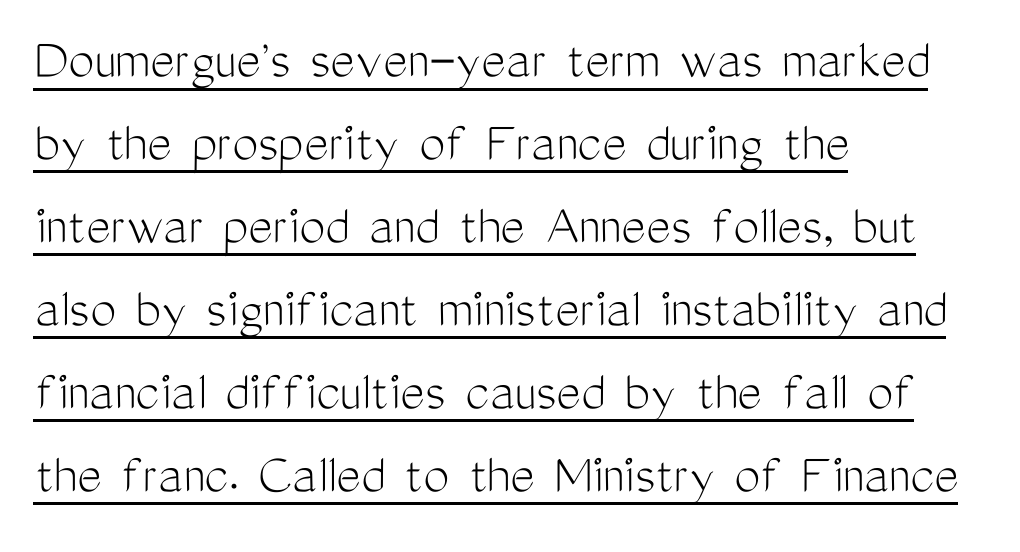
{"serif": "no", "italic": "no", "bold": "no", "weight": "light", "width": "condensed", "stroke_contrast": "medium", "x_height": "medium", "monospaced": "no", "underline": "yes", "align": "left", "line_spacing": "normal", "line_spacing_ratio": 1.43, "letter_spacing": "normal", "letter_spacing_em": 0.0, "glyph_px": 58}
